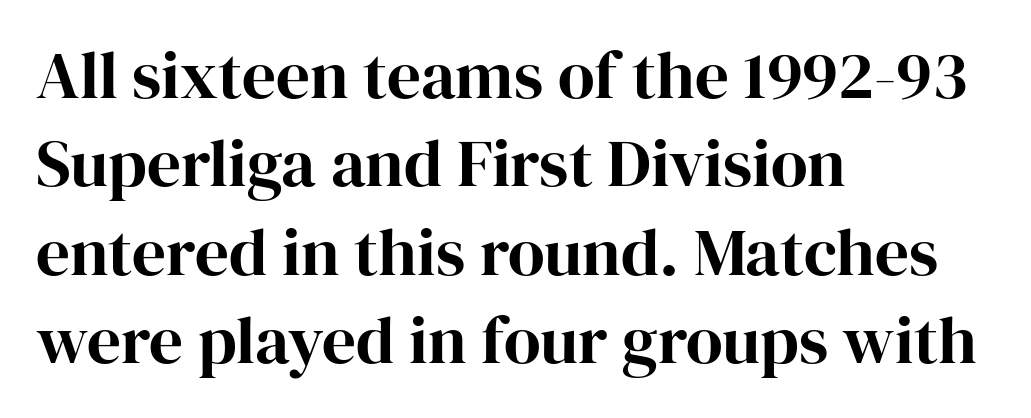
The image shows 67 px serif type, upright; set left-aligned, normal line spacing (1.32x), normal letter spacing, not underlined; high stroke contrast and a medium x-height.
